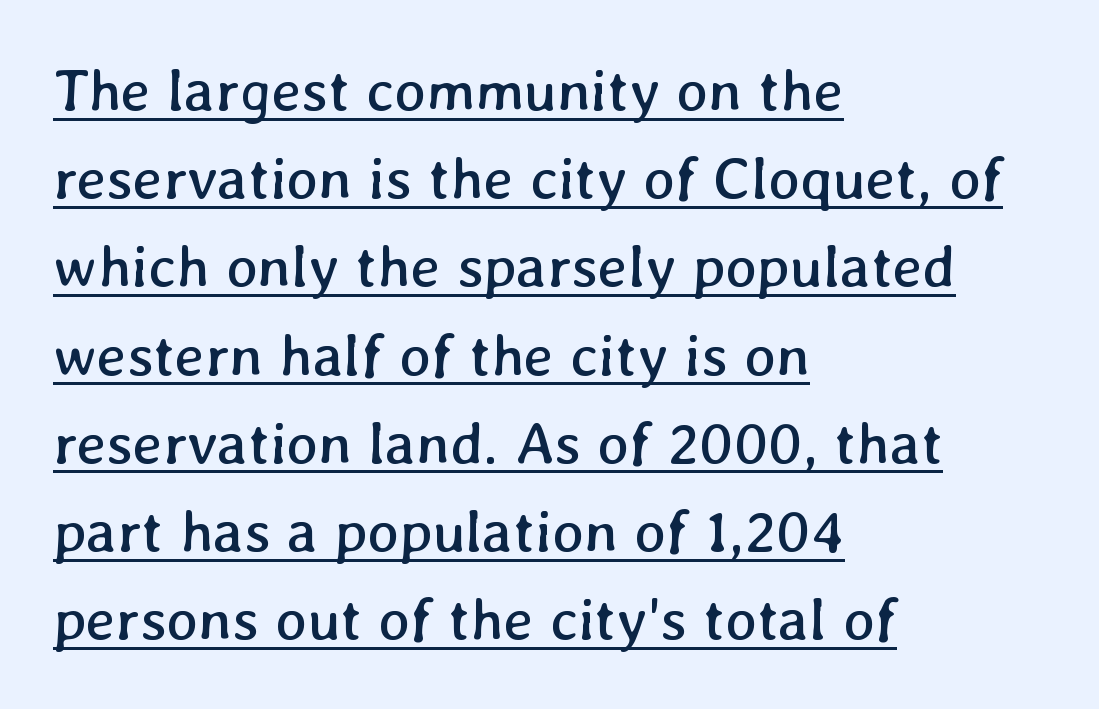
The image shows 60 px regular-weight type; set left-aligned, normal line spacing (1.47x), normal letter spacing, underlined; low stroke contrast and a medium x-height.
